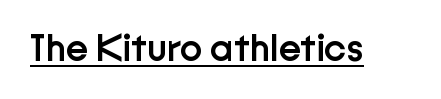
Ordinary non-slanted type is in use. Firm but not heavy-handed strokes: this text is semibold. The text was rendered using a sans face with plain stroke endings. The rendering uses natural spacing where letterforms have individual widths. Each word holds together tightly as a unit, with standard inter-letter gaps. Does a line run under the words? Yes, clearly.
